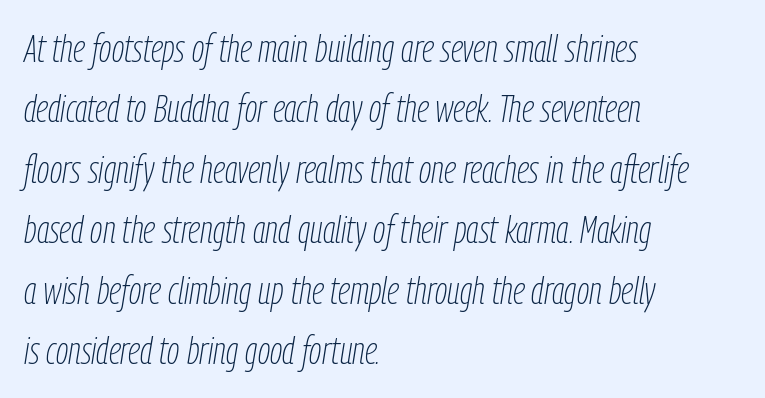
{"italic": "yes", "lean": "right", "slant_degrees": 9, "bold": "no", "weight": "thin", "width": "condensed", "stroke_contrast": "low", "x_height": "medium", "monospaced": "no", "underline": "no", "align": "left", "line_spacing": "normal", "line_spacing_ratio": 1.55, "letter_spacing": "normal", "letter_spacing_em": 0.0, "glyph_px": 39}
